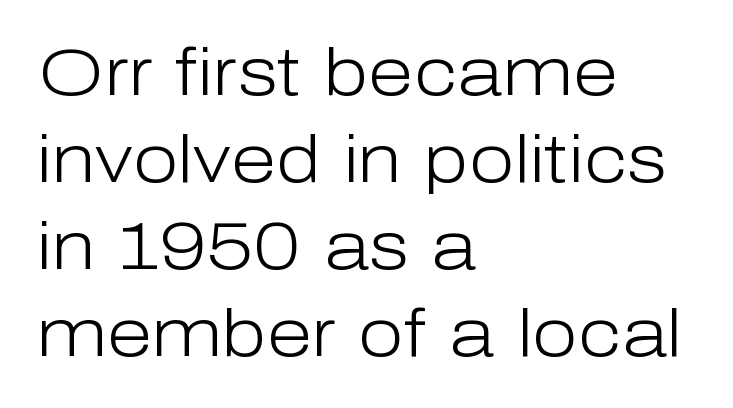
{"serif": "no", "italic": "no", "bold": "no", "weight": "light", "width": "normal", "stroke_contrast": "low", "x_height": "medium", "monospaced": "no", "underline": "no", "align": "left", "line_spacing": "normal", "line_spacing_ratio": 1.32, "letter_spacing": "normal", "letter_spacing_em": 0.0, "glyph_px": 66}
